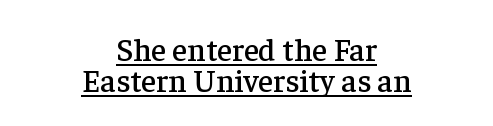
Has an underline been added? It has. The lines are quadded center. These lines are composed in type with serifs. This sample has the flowing, uneven cadence of proportional lettering.
